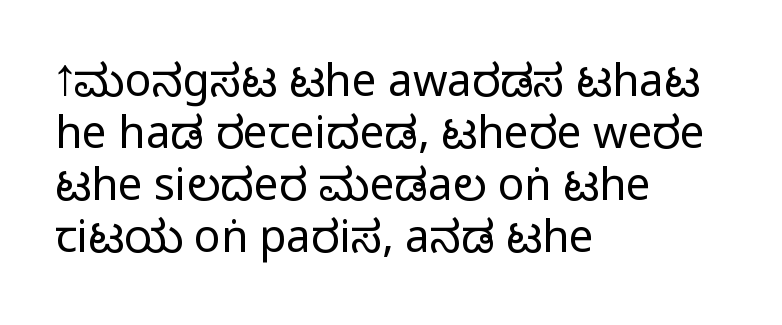
The image shows 44 px regular-weight, condensed sans-serif type, upright; set left-aligned, line spacing 1.18x, normal letter spacing, not underlined; low stroke contrast and a large x-height.
